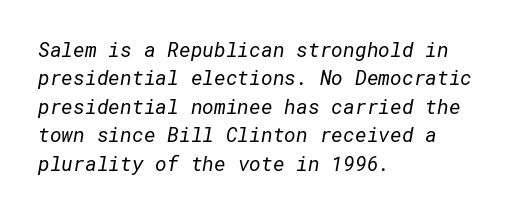
The image shows 20 px text type; set left-aligned, normal line spacing (1.42x), normal letter spacing, not underlined.
